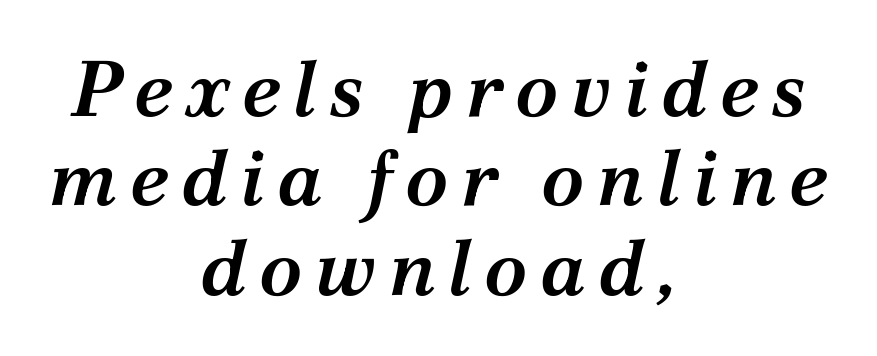
{"serif": "yes", "italic": "yes", "lean": "right", "slant_degrees": 12, "bold": "semi", "weight": "semibold", "width": "normal", "stroke_contrast": "medium", "x_height": "medium", "monospaced": "no", "underline": "no", "align": "center", "line_spacing": "tight", "line_spacing_ratio": 1.13, "glyph_px": 79}
